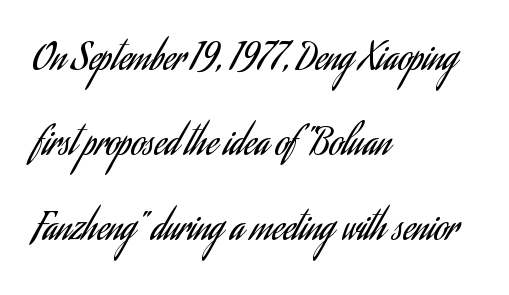
Q: Is the text bold? A: No.
Q: Is the text italic (slanted)? A: Yes.
Q: Is the typeface a serif or a sans-serif typeface? A: Sans-serif.
Q: Is the text underlined? A: No.
Q: How is the paragraph aligned? A: Left-aligned.
Q: Is the spacing between letters normal or unusually wide? A: Normal.
Q: Is the spacing between lines tight, normal or loose? A: Loose.
Q: Width (condensed, normal, or wide)? A: Condensed.
Q: Stroke contrast? A: Low.
Q: x-height? A: Small.
Q: Monospaced? A: No.
